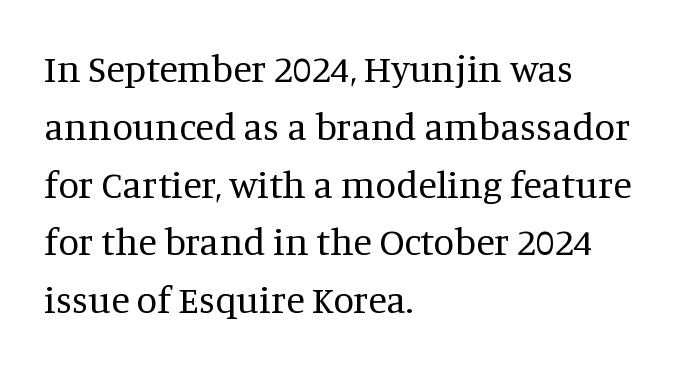
Look at the bottom of the vertical strokes: they flare into serifs here. Notice how descenders clear the ascenders below comfortably — that's standard leading. A classic flush-left, rag-right setting is used for this passage. These lines are rendered in a variable-pitch font. Letter spacing: default.
